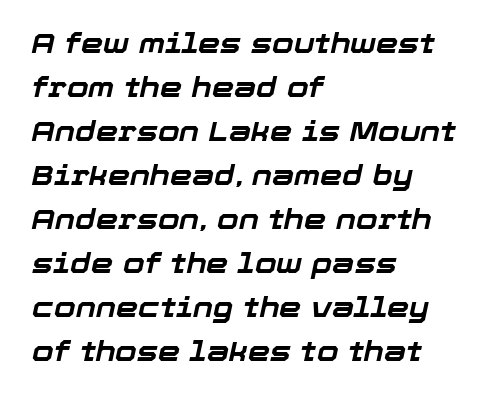
{"italic": "yes", "lean": "right", "slant_degrees": 12, "bold": "yes", "weight": "bold", "width": "normal", "stroke_contrast": "low", "x_height": "medium", "monospaced": "no", "underline": "no", "align": "left", "line_spacing": "normal", "line_spacing_ratio": 1.57, "letter_spacing": "normal", "letter_spacing_em": 0.0, "glyph_px": 28}
